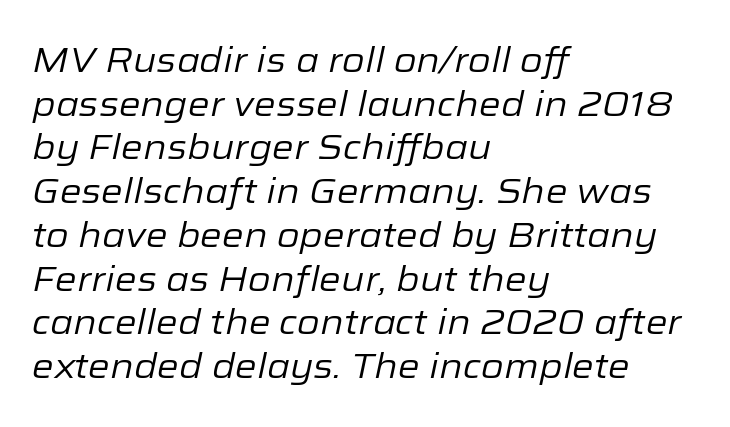
{"italic": "yes", "lean": "right", "slant_degrees": 12, "bold": "no", "weight": "regular", "width": "normal", "stroke_contrast": "low", "x_height": "medium", "monospaced": "no", "underline": "no", "align": "left", "line_spacing": "normal", "line_spacing_ratio": 1.25, "letter_spacing": "normal", "letter_spacing_em": 0.0, "glyph_px": 35}
